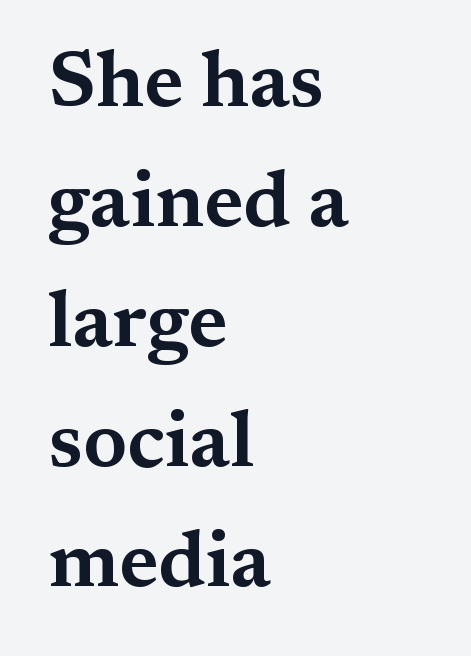
{"serif": "yes", "italic": "no", "width": "wide", "stroke_contrast": "medium", "x_height": "medium", "monospaced": "no", "underline": "no", "align": "left", "line_spacing": "normal", "line_spacing_ratio": 1.54, "letter_spacing": "normal", "letter_spacing_em": 0.0, "glyph_px": 78}
